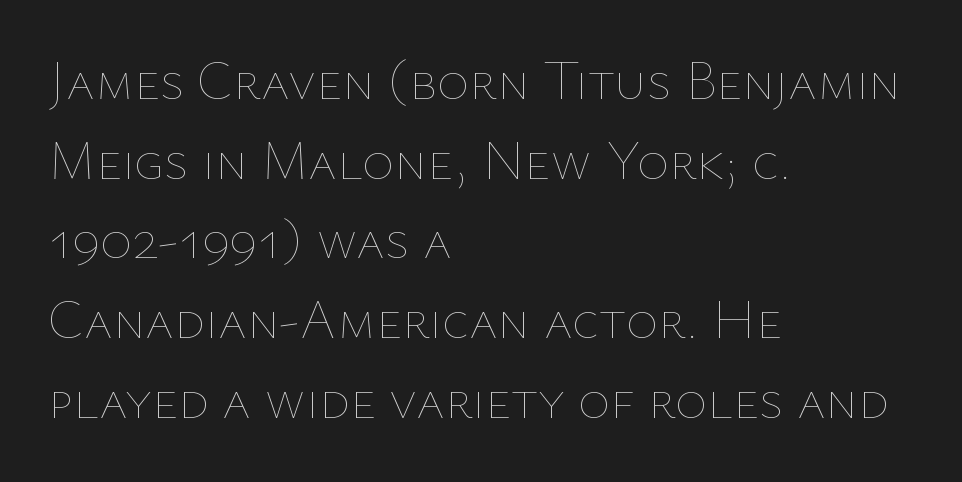
The image shows 55 px thin type, upright; set left-aligned, normal line spacing (1.45x), normal letter spacing, not underlined; low stroke contrast and a medium x-height.
